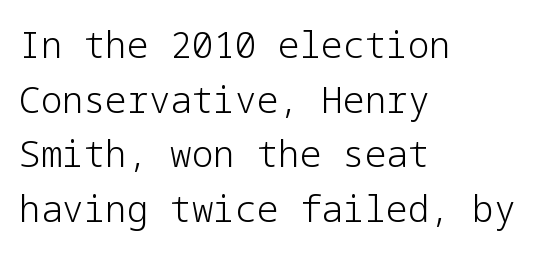
{"serif": "no", "italic": "no", "bold": "no", "weight": "light", "width": "normal", "stroke_contrast": "low", "x_height": "medium", "underline": "no", "align": "left", "line_spacing": "normal", "line_spacing_ratio": 1.52, "letter_spacing": "normal", "letter_spacing_em": 0.0, "glyph_px": 36}
